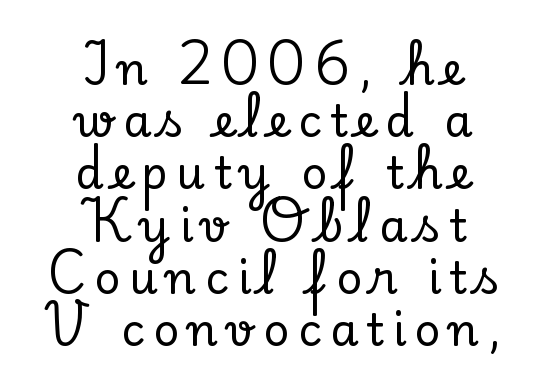
The image shows 45 px serif type, upright; set centered, line spacing 1.16x, not underlined; low stroke contrast and a small x-height.
